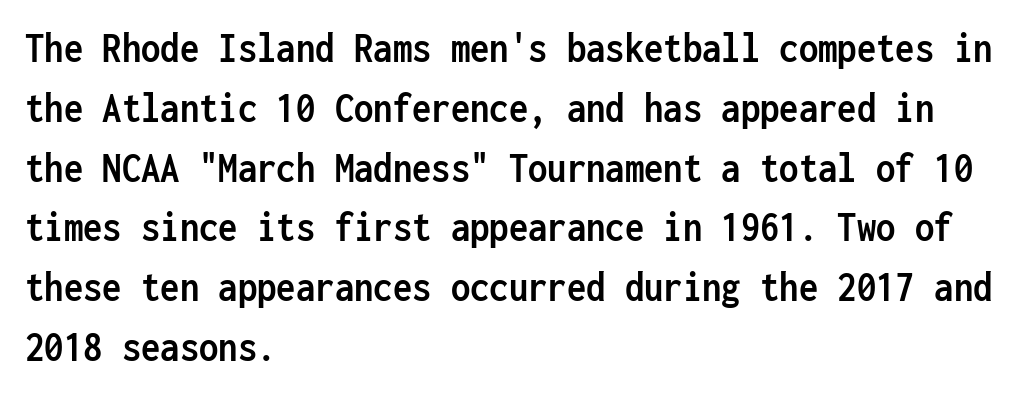
Q: Is the text bold? A: Yes.
Q: Is the text italic (slanted)? A: No, it is upright.
Q: Is the typeface a serif or a sans-serif typeface? A: Sans-serif.
Q: Is the text underlined? A: No.
Q: How is the paragraph aligned? A: Left-aligned.
Q: Is the spacing between letters normal or unusually wide? A: Normal.
Q: Is the spacing between lines tight, normal or loose? A: Normal.
Q: Width (condensed, normal, or wide)? A: Condensed.
Q: Stroke contrast? A: Low.
Q: x-height? A: Medium.
Q: Monospaced? A: Yes.
